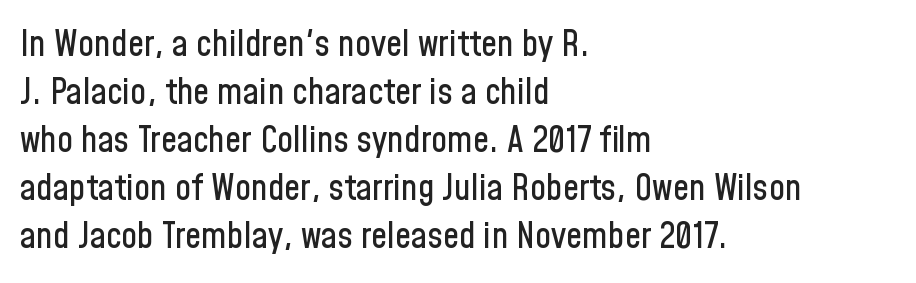
Q: Is the text italic (slanted)? A: No, it is upright.
Q: Is the typeface a serif or a sans-serif typeface? A: Sans-serif.
Q: Is the text underlined? A: No.
Q: How is the paragraph aligned? A: Left-aligned.
Q: Is the spacing between letters normal or unusually wide? A: Normal.
Q: Is the spacing between lines tight, normal or loose? A: Normal.
Q: Width (condensed, normal, or wide)? A: Condensed.
Q: Stroke contrast? A: Low.
Q: x-height? A: Medium.
Q: Monospaced? A: No.
